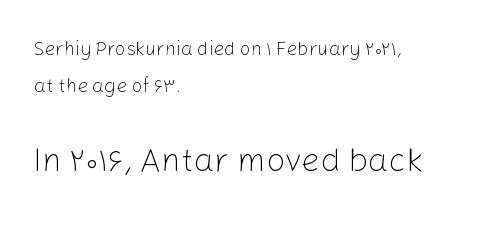
{"serif": "no", "italic": "no", "bold": "no", "weight": "light", "width": "normal", "stroke_contrast": "low", "x_height": "medium", "monospaced": "no", "underline": "no", "align": "left", "line_spacing": "loose", "line_spacing_ratio": 1.96, "letter_spacing": "normal", "letter_spacing_em": 0.0, "larger_block": "second", "size_ratio": 1.74, "glyph_px": 33}
